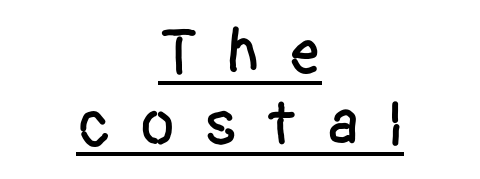
{"serif": "no", "italic": "no", "width": "condensed", "stroke_contrast": "low", "x_height": "large", "monospaced": "no", "underline": "yes", "align": "center", "line_spacing": "tight", "line_spacing_ratio": 1.1, "letter_spacing": "wide", "letter_spacing_em": 0.43, "glyph_px": 65}
